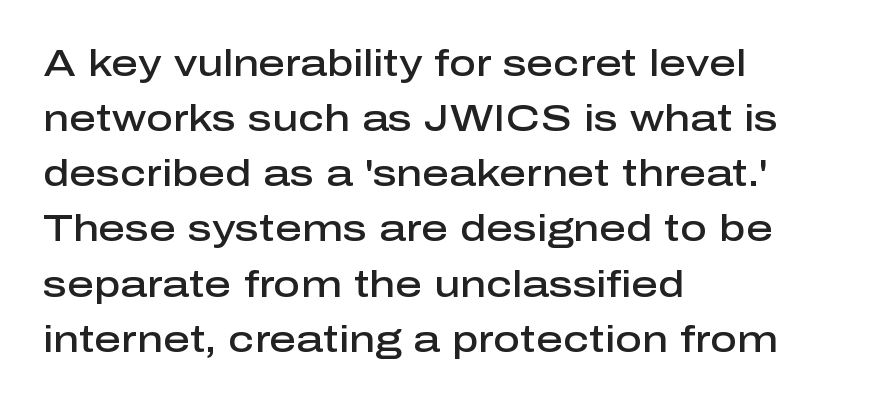
{"serif": "no", "italic": "no", "bold": "semi", "weight": "semibold", "width": "normal", "stroke_contrast": "low", "x_height": "medium", "monospaced": "no", "underline": "no", "align": "left", "line_spacing": "normal", "line_spacing_ratio": 1.49, "letter_spacing": "normal", "letter_spacing_em": 0.0, "glyph_px": 37}
